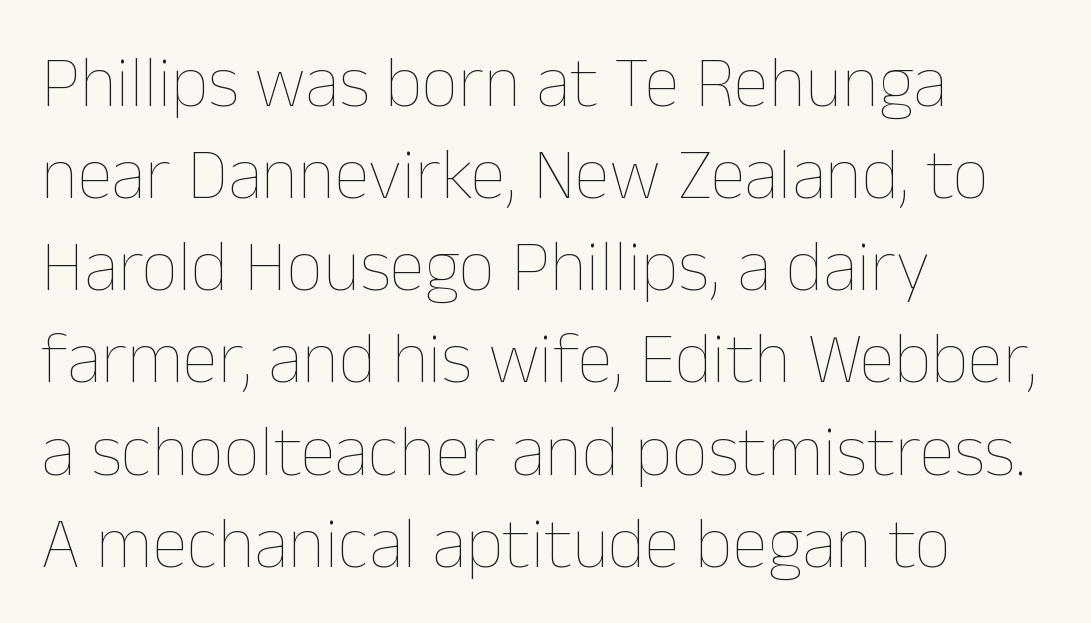
{"italic": "no", "bold": "no", "weight": "thin", "width": "normal", "stroke_contrast": "low", "x_height": "medium", "monospaced": "no", "underline": "no", "align": "left", "line_spacing": "normal", "line_spacing_ratio": 1.28, "letter_spacing": "normal", "letter_spacing_em": 0.0, "glyph_px": 72}
